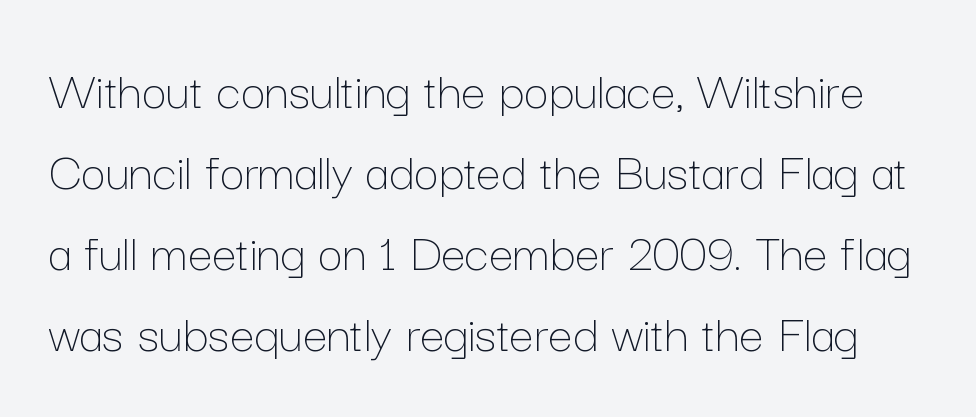
These lines are rendered in a variable-pitch font. Vertical strokes here are truly vertical. The face used here is rendered with its standard letterfit. Compared with typical paragraphs, the rows here are spaced about the same. Underlining? Definitely not there. The strokes are not fattened; the text isn't bold.
